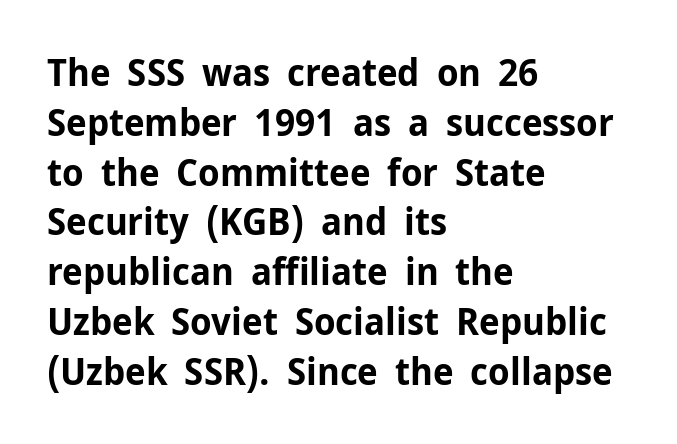
The image shows 38 px bold sans-serif type, upright; set left-aligned, normal line spacing (1.31x), normal letter spacing, not underlined; low stroke contrast and a medium x-height.
